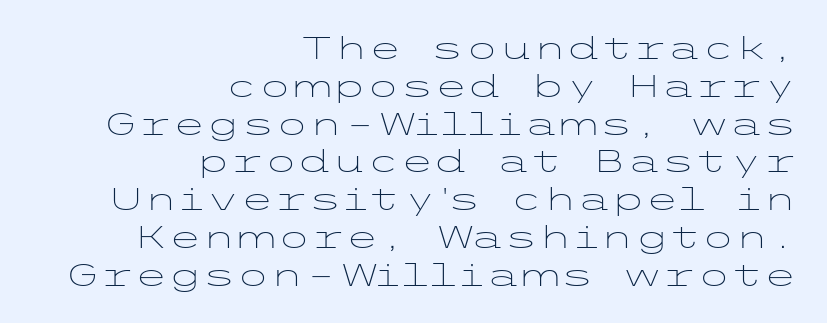
The image shows 31 px light, wide sans-serif type, upright; set right-aligned, line spacing 1.22x, normal letter spacing, not underlined; low stroke contrast and a medium x-height.
